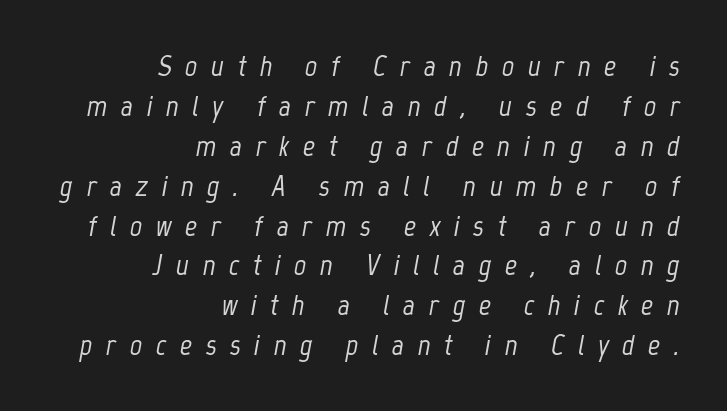
The image shows 30 px condensed type, italic (leaning right); set right-aligned, normal line spacing (1.33x), unusually wide letter spacing (+0.45 em), not underlined; low stroke contrast and a medium x-height.
